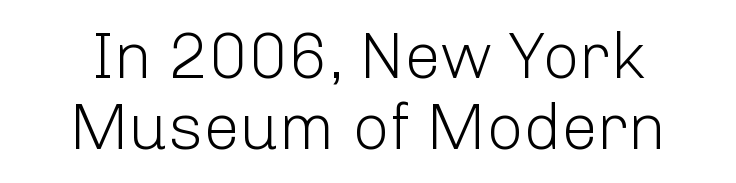
The image shows 65 px light sans-serif type, upright; set centered, tight line spacing (1.1x), normal letter spacing, not underlined; low stroke contrast and a medium x-height.
